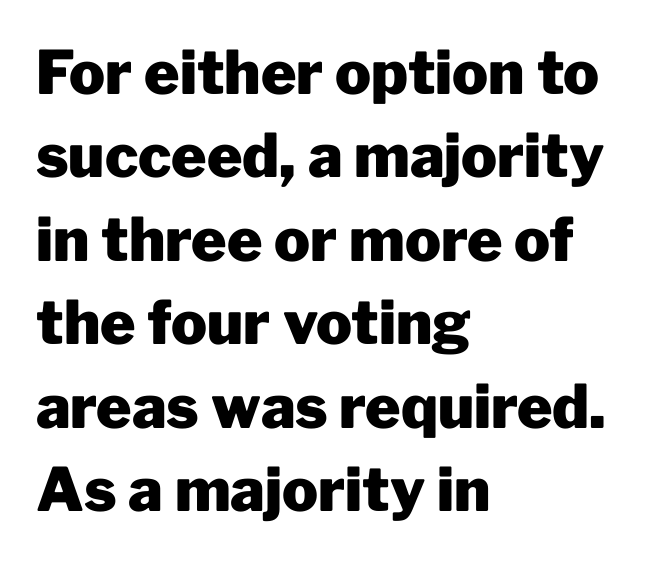
The image shows 60 px heavy sans-serif type, upright; set left-aligned, normal line spacing (1.39x), normal letter spacing, not underlined; low stroke contrast and a medium x-height.
